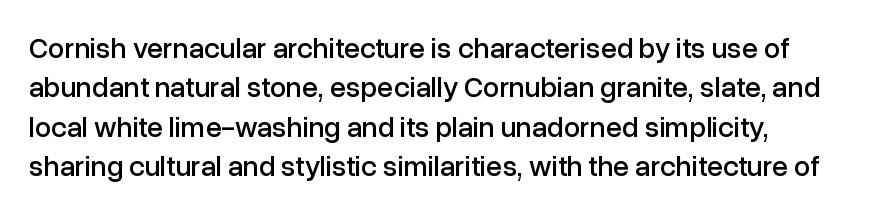
Q: Is the text italic (slanted)? A: No, it is upright.
Q: Is the typeface a serif or a sans-serif typeface? A: Sans-serif.
Q: Is the text underlined? A: No.
Q: Is the spacing between letters normal or unusually wide? A: Normal.
Q: Is the spacing between lines tight, normal or loose? A: Normal.
Q: Width (condensed, normal, or wide)? A: Normal.
Q: Stroke contrast? A: Low.
Q: x-height? A: Medium.
Q: Monospaced? A: No.
